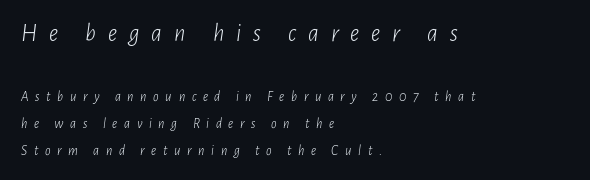
An italicized treatment has been applied to the whole sample. Look at the tracking — it's clearly loosened, letters drifting apart. In this sample the first text group is rendered at the bigger scale. The specimen omits any rule beneath the text block's lines. This sample trades compactness for vertical openness between lines.
